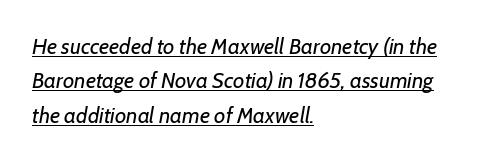
The image shows 22 px text type, italic (leaning right); set left-aligned, normal line spacing (1.56x), normal letter spacing, underlined.
